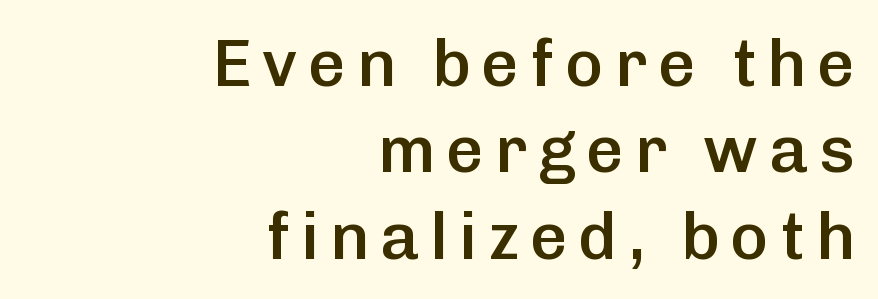
{"serif": "no", "italic": "no", "bold": "semi", "weight": "semibold", "width": "normal", "stroke_contrast": "low", "x_height": "medium", "monospaced": "no", "underline": "no", "align": "right", "line_spacing": "normal", "line_spacing_ratio": 1.31, "glyph_px": 66}
